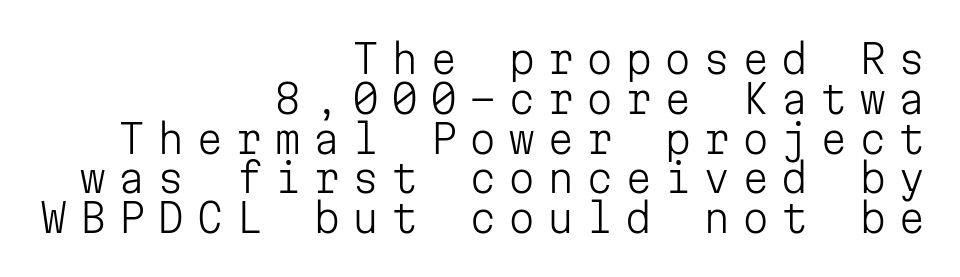
{"serif": "no", "italic": "no", "bold": "no", "weight": "light", "width": "normal", "stroke_contrast": "low", "x_height": "medium", "monospaced": "yes", "underline": "no", "align": "right", "line_spacing": "tight", "line_spacing_ratio": 1.02, "letter_spacing": "wide", "letter_spacing_em": 0.3, "glyph_px": 39}
